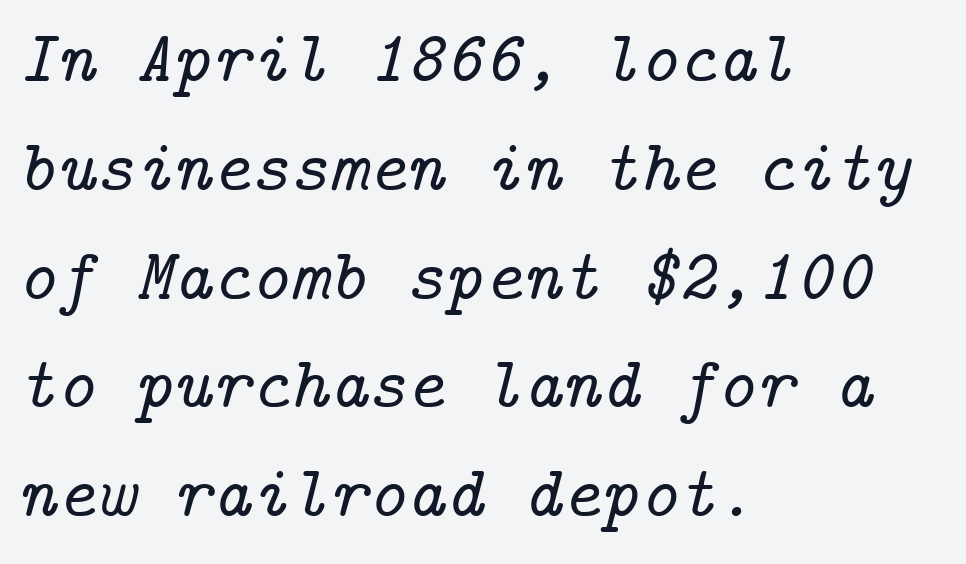
The image shows 74 px serif type, italic (leaning right); set left-aligned, normal line spacing (1.47x), normal letter spacing, not underlined; low stroke contrast and a medium x-height.
